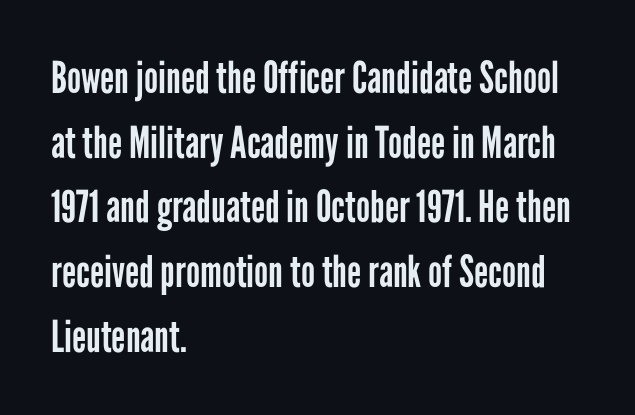
Q: Is the text bold? A: No.
Q: Is the text italic (slanted)? A: No, it is upright.
Q: Is the typeface a serif or a sans-serif typeface? A: Sans-serif.
Q: Is the text underlined? A: No.
Q: How is the paragraph aligned? A: Left-aligned.
Q: Is the spacing between letters normal or unusually wide? A: Normal.
Q: Is the spacing between lines tight, normal or loose? A: Normal.
Q: Width (condensed, normal, or wide)? A: Condensed.
Q: Stroke contrast? A: Low.
Q: x-height? A: Medium.
Q: Monospaced? A: No.
